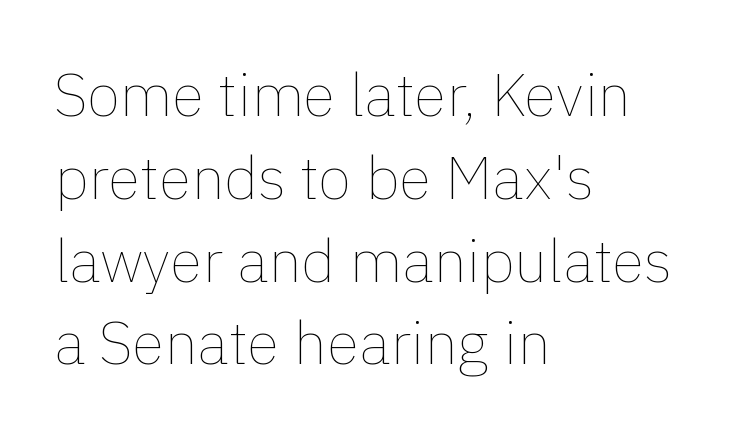
Q: Is the text bold? A: No.
Q: Is the text italic (slanted)? A: No, it is upright.
Q: Is the text underlined? A: No.
Q: How is the paragraph aligned? A: Left-aligned.
Q: Is the spacing between letters normal or unusually wide? A: Normal.
Q: Is the spacing between lines tight, normal or loose? A: Normal.
Q: Width (condensed, normal, or wide)? A: Normal.
Q: x-height? A: Medium.
Q: Monospaced? A: No.
